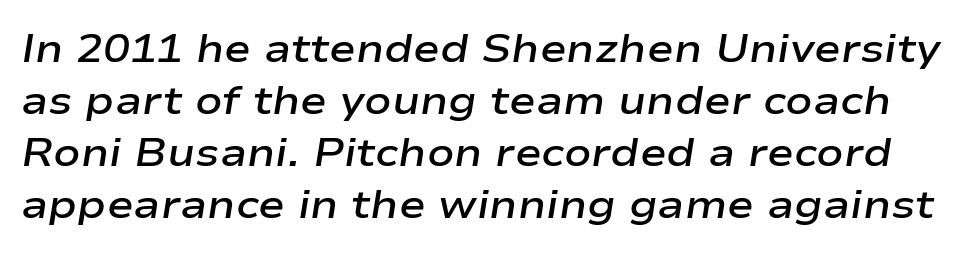
The image shows 40 px semibold, wide type, italic (leaning right); set normal line spacing (1.3x), normal letter spacing, not underlined; low stroke contrast and a medium x-height.
